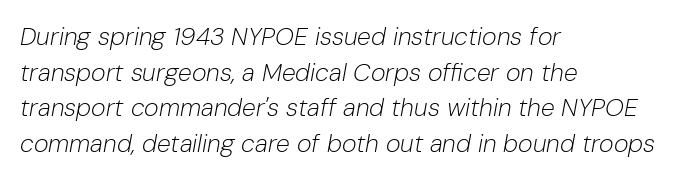
{"italic": "yes", "lean": "right", "slant_degrees": 10, "bold": "no", "underline": "no", "align": "left", "line_spacing": "normal", "line_spacing_ratio": 1.43, "letter_spacing": "normal", "letter_spacing_em": 0.0, "glyph_px": 25}
